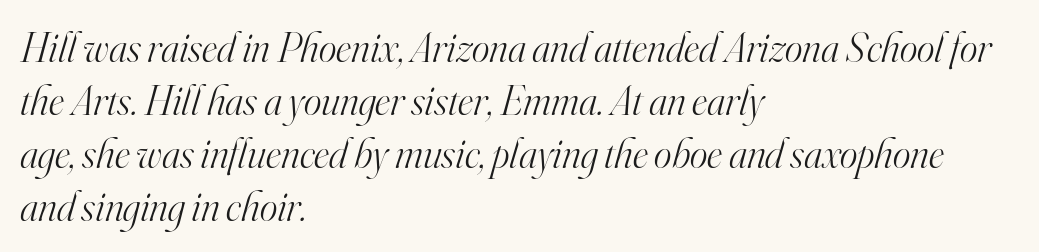
The letters are slanted; this is an italic face. If you drew a ruler down the left edge, every line would touch it. Looks like regular typesetting: each glyph gets only the width it needs. Look at the tracking — it's just the regular setting, nothing added.
